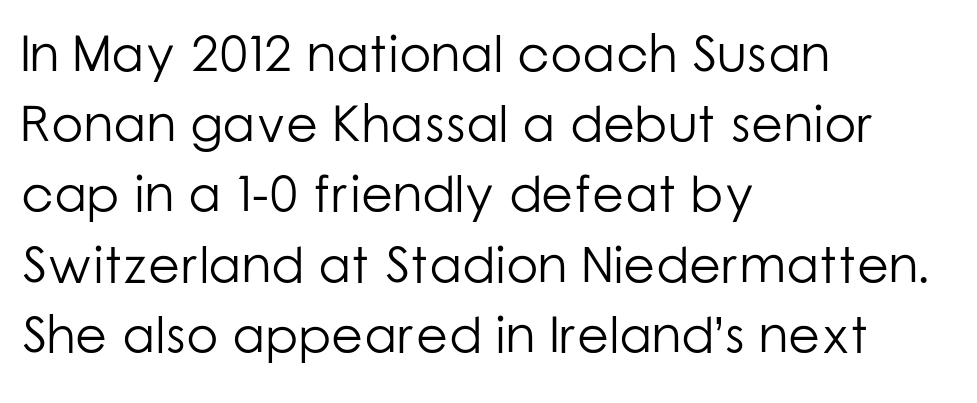
The image shows 52 px light sans-serif type, upright; set left-aligned, normal line spacing (1.35x), normal letter spacing, not underlined; low stroke contrast and a medium x-height.
